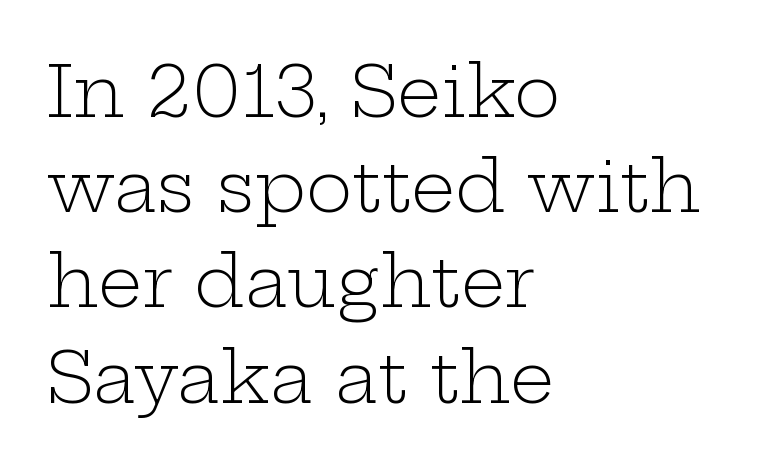
The image shows 70 px light, wide serif type, upright; set left-aligned, normal line spacing (1.36x), normal letter spacing, not underlined; low stroke contrast and a medium x-height.
